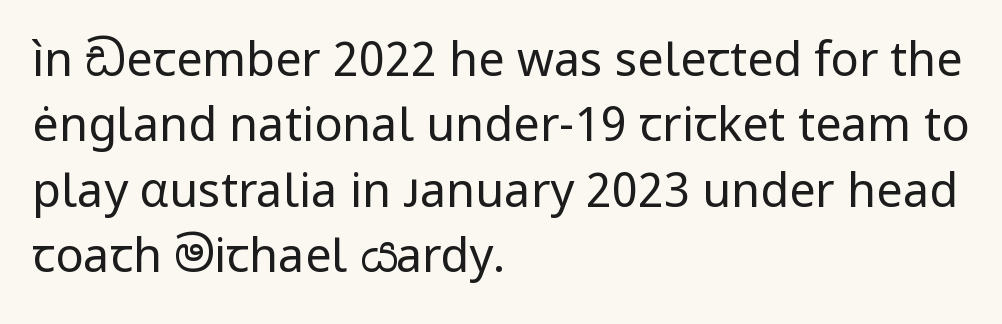
The image shows 47 px regular-weight sans-serif type, upright; set left-aligned, normal line spacing (1.39x), normal letter spacing, not underlined; low stroke contrast and a medium x-height.
